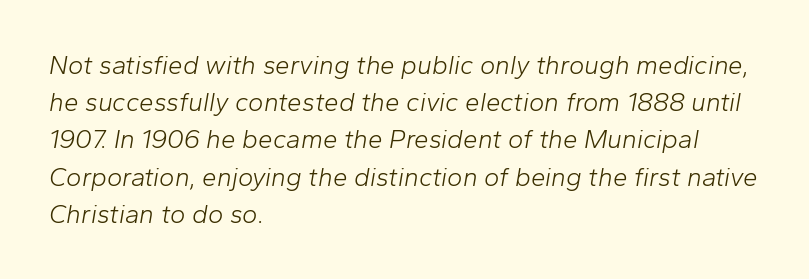
Q: Is the text bold? A: No.
Q: Is the text italic (slanted)? A: Yes, it leans right by about 10 degrees.
Q: Is the text underlined? A: No.
Q: How is the paragraph aligned? A: Left-aligned.
Q: Is the spacing between letters normal or unusually wide? A: Normal.
Q: Is the spacing between lines tight, normal or loose? A: Normal.
